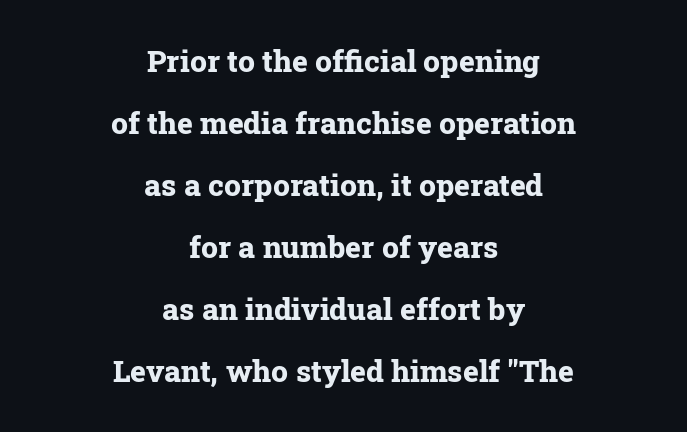
The image shows 30 px bold serif type, upright; set centered, loose line spacing (2.07x), normal letter spacing, not underlined; low stroke contrast and a medium x-height.
